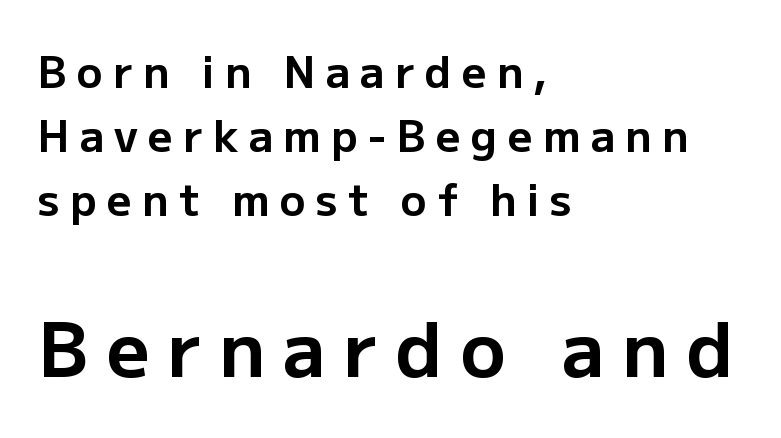
{"serif": "no", "italic": "no", "bold": "yes", "weight": "bold", "width": "normal", "stroke_contrast": "low", "x_height": "medium", "monospaced": "no", "underline": "no", "align": "left", "line_spacing": "normal", "line_spacing_ratio": 1.49, "letter_spacing": "wide", "letter_spacing_em": 0.24, "larger_block": "second", "size_ratio": 1.74, "glyph_px": 75}
